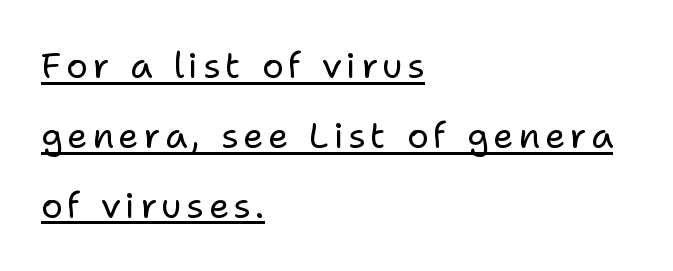
The glyphs in this specimen are sans serif. These lines are rendered in a variable-pitch font. The typography opts for an upright posture over an oblique one. One-word summary of the alignment: left.
